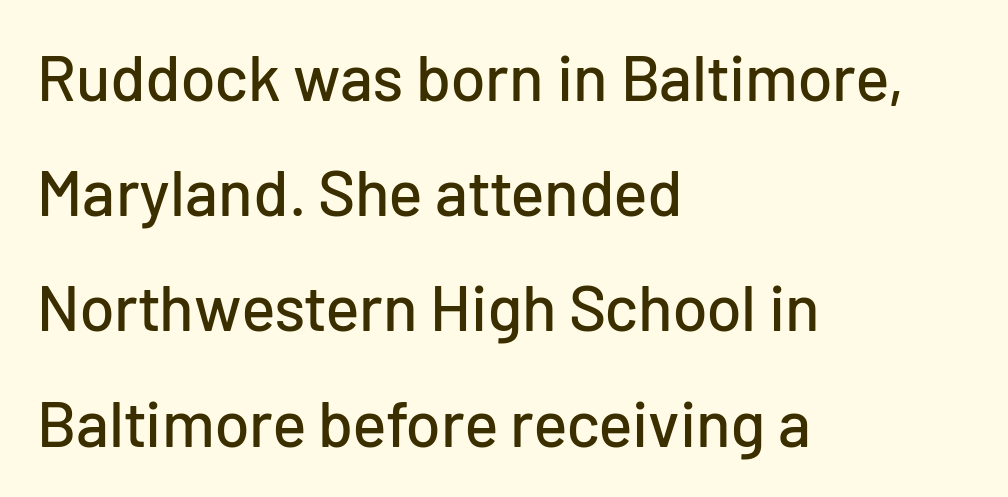
Letter spacing: default. Italic: no, the glyphs are upright roman. No feet cap the strokes, marking this as sans-serif type. The letters advance in unequal steps, a hallmark of proportional type. Anything drawn beneath the words? Only blank space. The setting favours the left margin, as ordinary paragraphs usually do.
